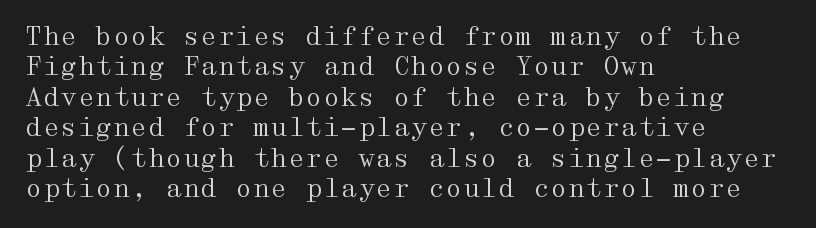
Q: Is the text bold? A: No.
Q: Is the text italic (slanted)? A: No, it is upright.
Q: Is the text underlined? A: No.
Q: How is the paragraph aligned? A: Left-aligned.
Q: Is the spacing between letters normal or unusually wide? A: Normal.
